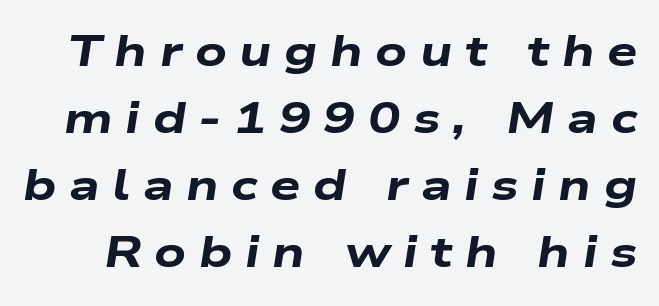
{"italic": "yes", "lean": "right", "slant_degrees": 9, "bold": "yes", "weight": "heavy", "width": "wide", "stroke_contrast": "low", "x_height": "medium", "monospaced": "no", "underline": "no", "line_spacing": "normal", "line_spacing_ratio": 1.56, "letter_spacing": "wide", "letter_spacing_em": 0.29, "glyph_px": 43}
